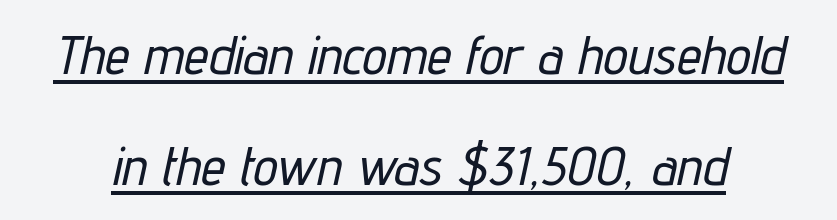
The image shows 55 px condensed type, italic (leaning right); set loose line spacing (2.02x), normal letter spacing, underlined; low stroke contrast and a medium x-height.
